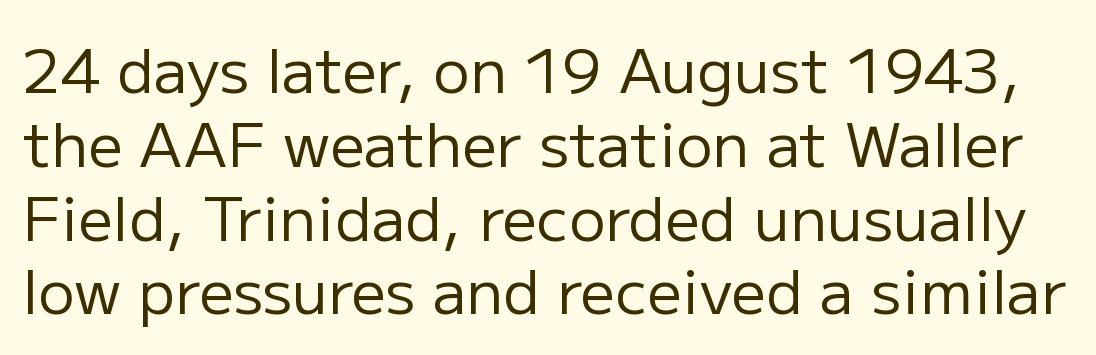
The strokes carry an ordinary text weight at most. Is this a fixed-width face? No — the glyphs have proportional, varying widths. Does the lettering tilt? It doesn't — this is upright. Short note: letters normally spaced.
